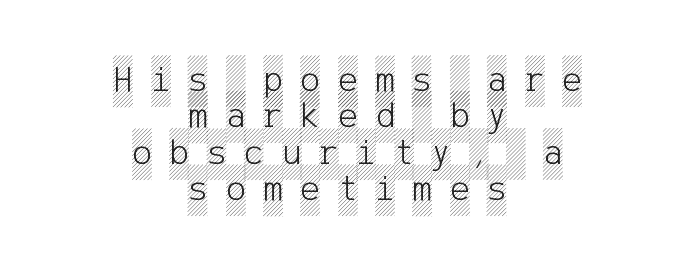
Q: Is the text italic (slanted)? A: No, it is upright.
Q: Is the text underlined? A: No.
Q: How is the paragraph aligned? A: Centered.
Q: Is the spacing between letters normal or unusually wide? A: Unusually wide.
Q: Is the spacing between lines tight, normal or loose? A: Tight.
Q: Width (condensed, normal, or wide)? A: Condensed.
Q: x-height? A: Large.
